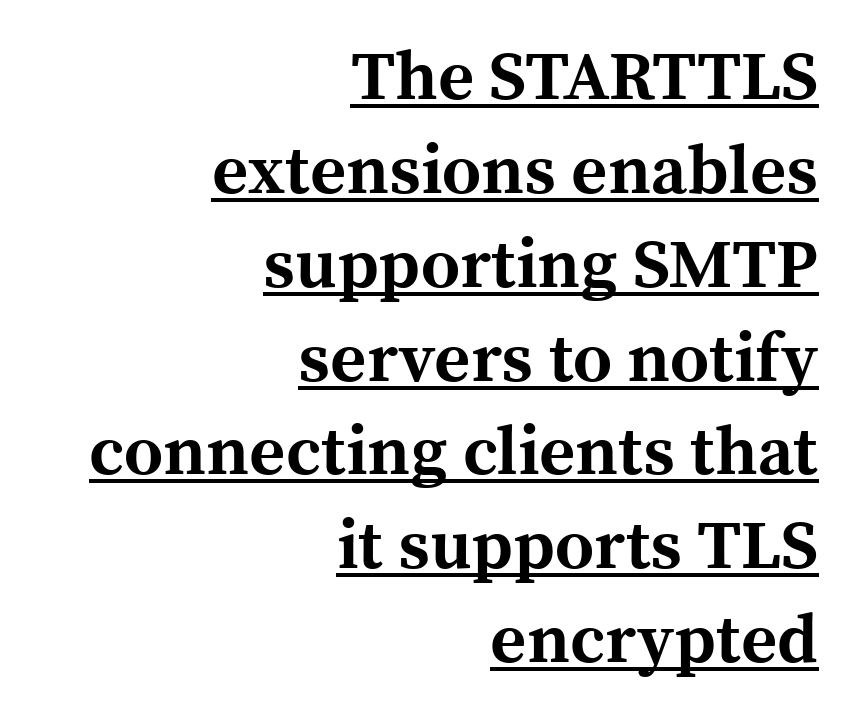
{"serif": "yes", "italic": "no", "bold": "yes", "weight": "bold", "width": "normal", "x_height": "medium", "monospaced": "no", "underline": "yes", "align": "right", "line_spacing": "normal", "line_spacing_ratio": 1.36, "letter_spacing": "normal", "letter_spacing_em": 0.0, "glyph_px": 69}
